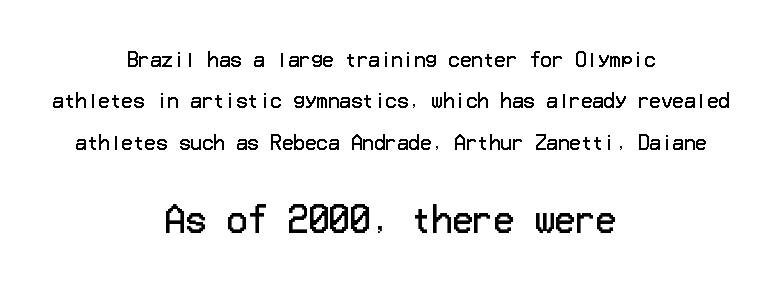
The image shows 34 px regular-weight sans-serif type, upright; set centered, loose line spacing (2.18x), normal letter spacing, not underlined; the second (bottom) block is 1.79x larger; low stroke contrast and a medium x-height.
